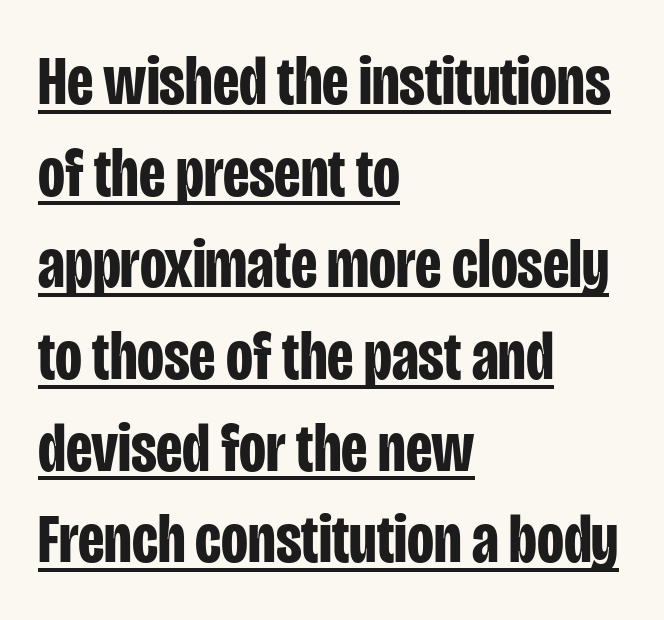
This is roman type, the default non-slanted kind. This is underlined copy, the kind a proofreader might mark for attention. Leading matches the norm, producing a regular column. The paragraph has a hard left edge and a soft right edge. Standard letterfit; no display-style spreading of the glyphs.
